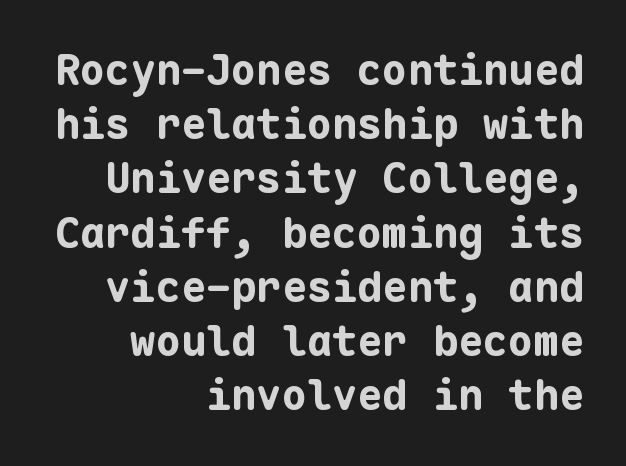
Q: Is the text bold? A: Yes.
Q: Is the text italic (slanted)? A: No, it is upright.
Q: Is the typeface a serif or a sans-serif typeface? A: Sans-serif.
Q: Is the text underlined? A: No.
Q: How is the paragraph aligned? A: Right-aligned.
Q: Is the spacing between letters normal or unusually wide? A: Normal.
Q: Is the spacing between lines tight, normal or loose? A: Normal.
Q: Width (condensed, normal, or wide)? A: Normal.
Q: Stroke contrast? A: Low.
Q: x-height? A: Medium.
Q: Monospaced? A: Yes.
